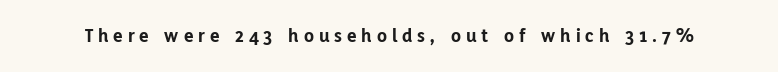
Q: Is the text bold? A: Yes.
Q: Is the text italic (slanted)? A: No, it is upright.
Q: Is the text underlined? A: No.
Q: Is the spacing between letters normal or unusually wide? A: Unusually wide.
